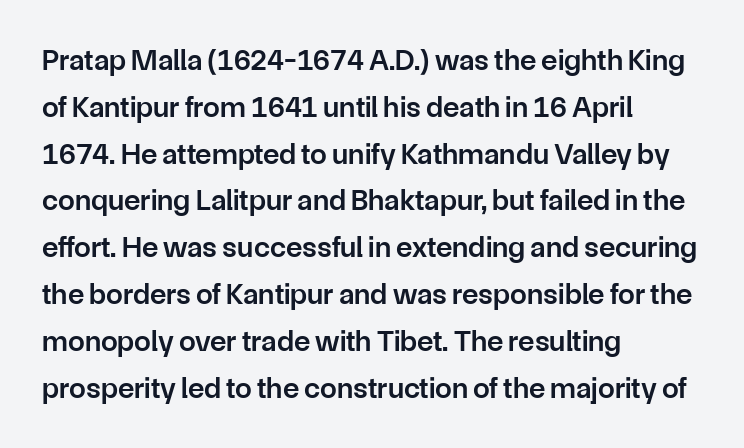
Layout note: lines flush left. Notice how the stems are strictly vertical — no italics here. The string is rendered with underlining switched off. The face used here is a sans, in the tradition of grotesques and geometrics.
